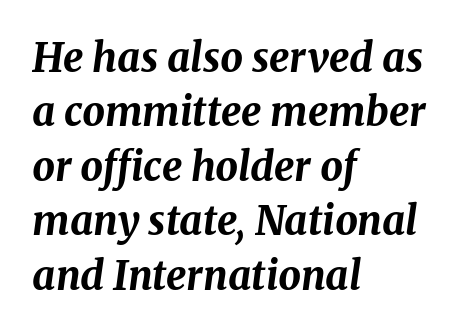
Q: Is the text bold? A: Yes.
Q: Is the text italic (slanted)? A: Yes, it leans right by about 8 degrees.
Q: Is the text underlined? A: No.
Q: How is the paragraph aligned? A: Left-aligned.
Q: Is the spacing between letters normal or unusually wide? A: Normal.
Q: Is the spacing between lines tight, normal or loose? A: Normal.
Q: Width (condensed, normal, or wide)? A: Normal.
Q: Stroke contrast? A: Medium.
Q: x-height? A: Medium.
Q: Monospaced? A: No.
